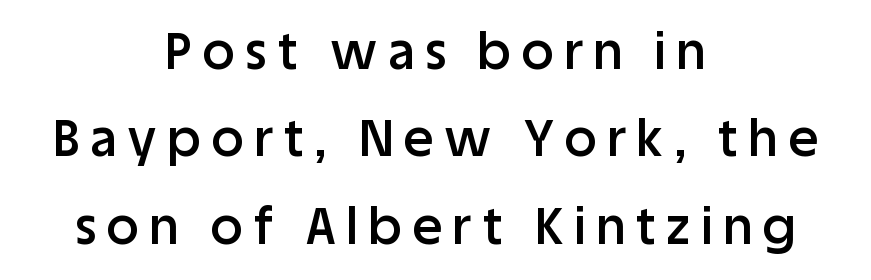
Think of a printed novel: that variable character pitch is what you see here. Classification — sans serif. What weight is shown? A semibold, between regular and bold. The lettering holds an erect, upright posture throughout. Typeset on center — no edge is straight.
